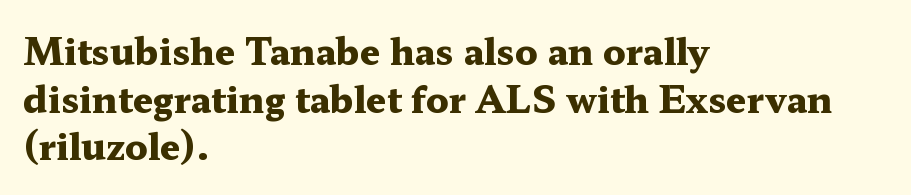
Q: Is the text bold? A: Yes.
Q: Is the text italic (slanted)? A: No, it is upright.
Q: Is the typeface a serif or a sans-serif typeface? A: Serif.
Q: Is the text underlined? A: No.
Q: How is the paragraph aligned? A: Left-aligned.
Q: Is the spacing between letters normal or unusually wide? A: Normal.
Q: Is the spacing between lines tight, normal or loose? A: Normal.
Q: Width (condensed, normal, or wide)? A: Wide.
Q: Stroke contrast? A: Medium.
Q: x-height? A: Medium.
Q: Monospaced? A: No.
